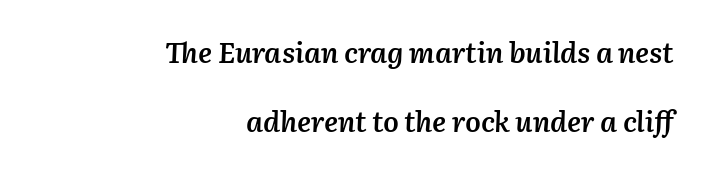
Horizontally, the lines are justified to the trailing edge only. Every character sits at an angle, as italics do. Baseline-to-baseline distance is far greater than the letter height. Each letter keeps its own natural width here, so spacing adapts to shape.
